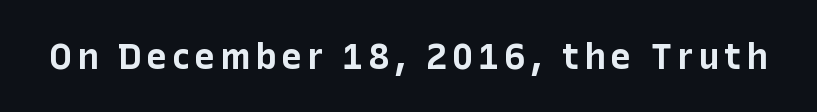
{"serif": "no", "italic": "no", "bold": "yes", "weight": "bold", "width": "normal", "stroke_contrast": "low", "x_height": "medium", "monospaced": "no", "underline": "no", "glyph_px": 36}
